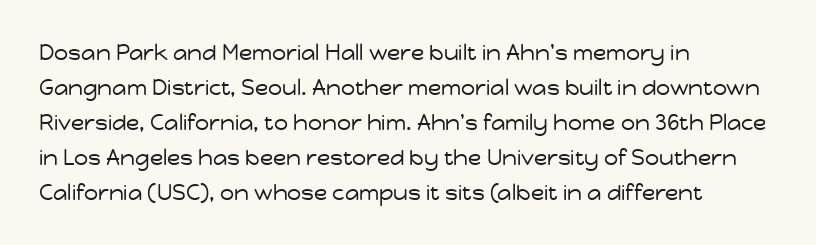
Q: Is the text bold? A: No.
Q: Is the text italic (slanted)? A: No, it is upright.
Q: Is the text underlined? A: No.
Q: How is the paragraph aligned? A: Left-aligned.
Q: Is the spacing between letters normal or unusually wide? A: Normal.
Q: Is the spacing between lines tight, normal or loose? A: Normal.
